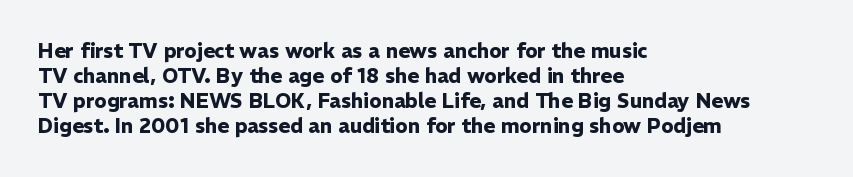
{"italic": "no", "bold": "yes", "underline": "no", "align": "left", "line_spacing": "normal", "line_spacing_ratio": 1.25, "letter_spacing": "normal", "letter_spacing_em": 0.0, "glyph_px": 20}
